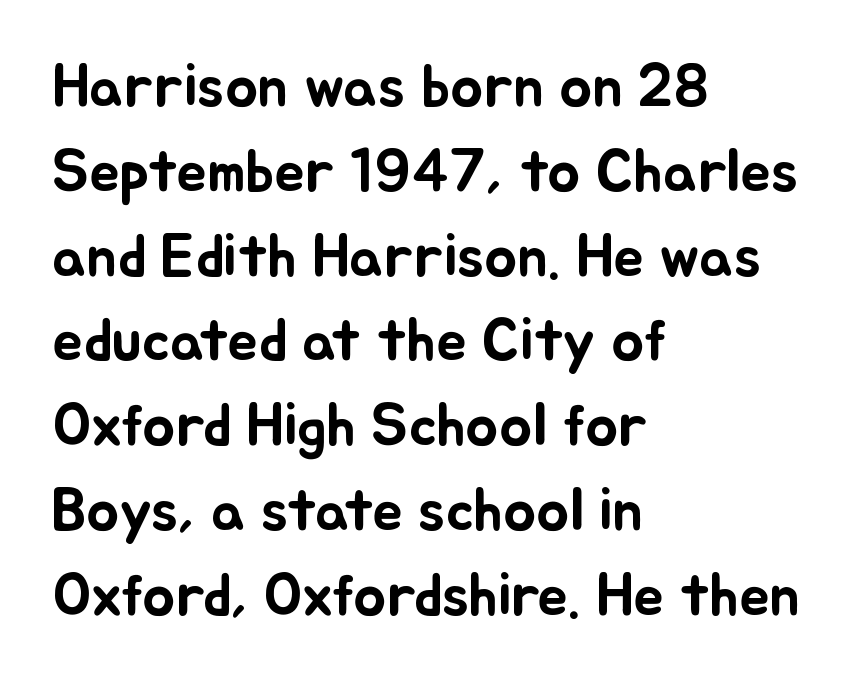
This sample has the flowing, uneven cadence of proportional lettering. It's the straight-up-and-down kind of type. How are the letters spaced? Ordinarily, with no added tracking. Evenly set lines give the paragraph a standard silhouette.
